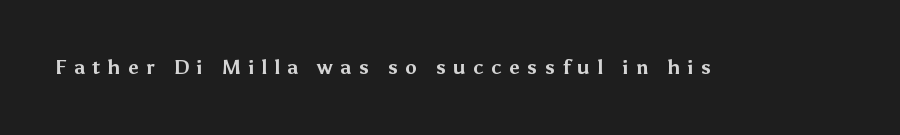
The image shows 20 px bold type, upright; set unusually wide letter spacing (+0.36 em), not underlined.
